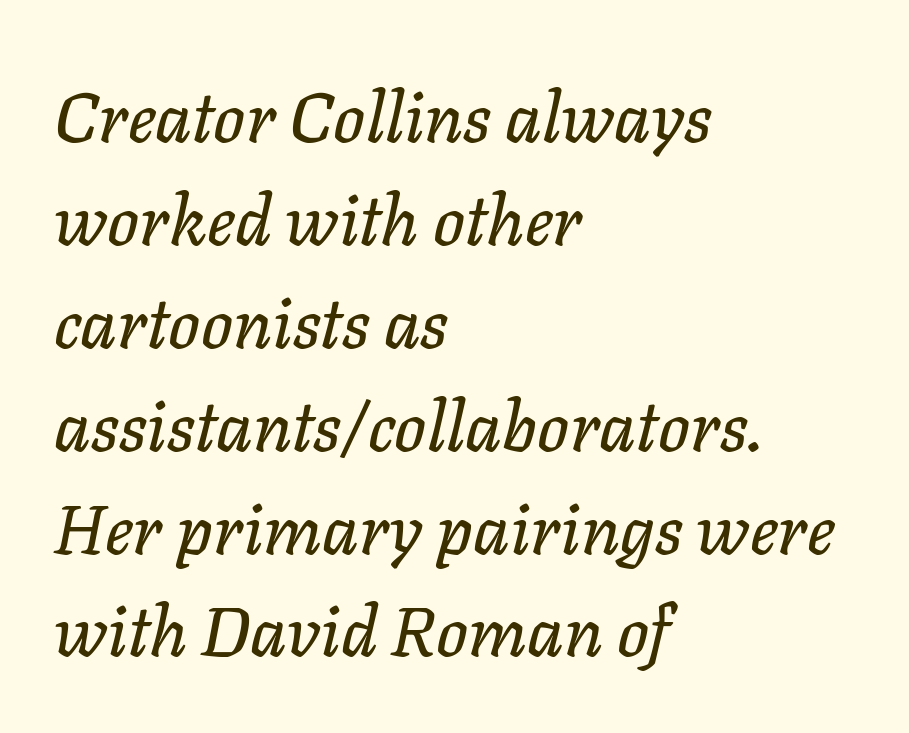
The image shows 70 px text type, italic (leaning right); set left-aligned, normal line spacing (1.47x), normal letter spacing, not underlined; low stroke contrast and a medium x-height.
